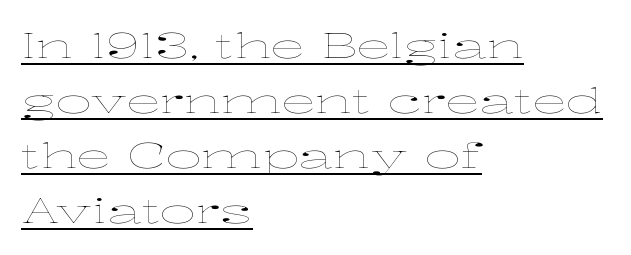
The paragraph shown leans on its left margin. The font sits on the lighter half of the weight spectrum, regular included. These lines keep a tight, regular rhythm from letter to letter. Regular leading. Check the space under the baseline: a stroke is drawn there.
